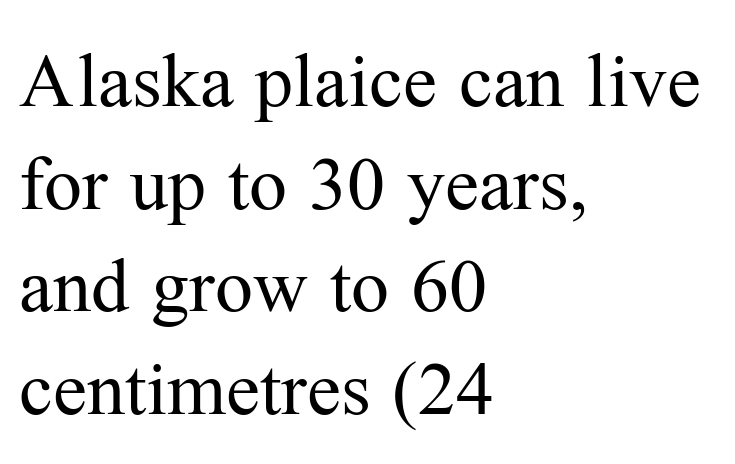
Q: Is the text bold? A: No.
Q: Is the text italic (slanted)? A: No, it is upright.
Q: Is the typeface a serif or a sans-serif typeface? A: Serif.
Q: Is the text underlined? A: No.
Q: How is the paragraph aligned? A: Left-aligned.
Q: Is the spacing between letters normal or unusually wide? A: Normal.
Q: Is the spacing between lines tight, normal or loose? A: Normal.
Q: Width (condensed, normal, or wide)? A: Normal.
Q: Stroke contrast? A: Medium.
Q: x-height? A: Medium.
Q: Monospaced? A: No.
